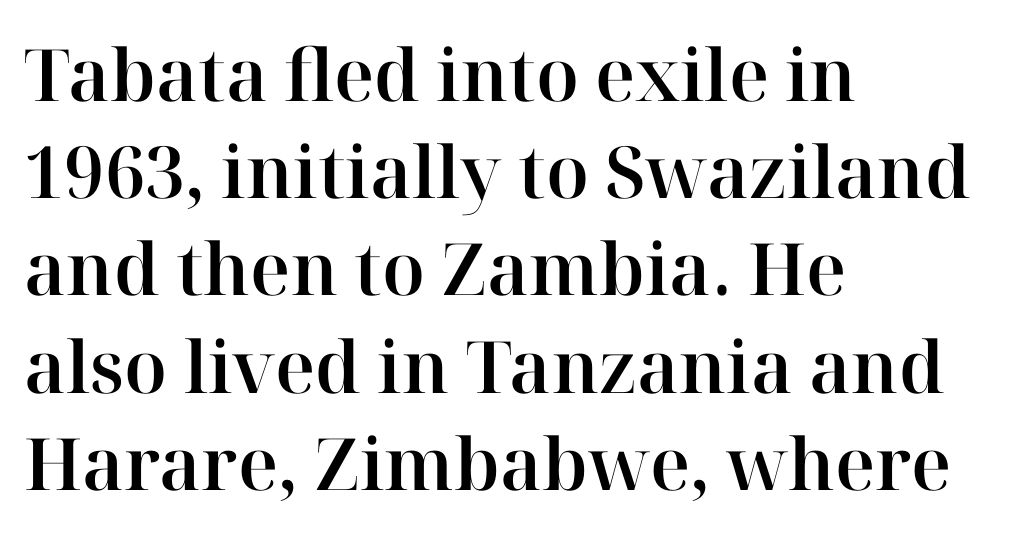
Q: Is the text italic (slanted)? A: No, it is upright.
Q: Is the typeface a serif or a sans-serif typeface? A: Serif.
Q: Is the text underlined? A: No.
Q: How is the paragraph aligned? A: Left-aligned.
Q: Is the spacing between letters normal or unusually wide? A: Normal.
Q: Is the spacing between lines tight, normal or loose? A: Normal.
Q: Width (condensed, normal, or wide)? A: Normal.
Q: Stroke contrast? A: High.
Q: x-height? A: Medium.
Q: Monospaced? A: No.
